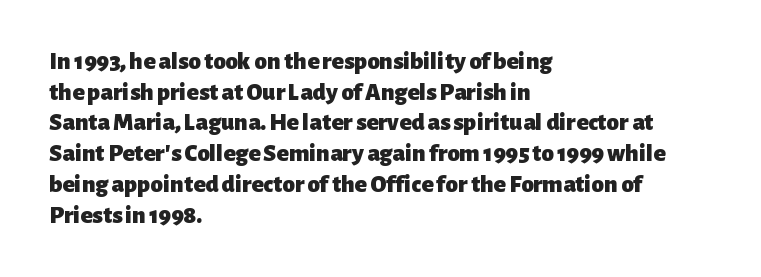
Q: Is the text bold? A: Yes.
Q: Is the text italic (slanted)? A: No, it is upright.
Q: Is the text underlined? A: No.
Q: How is the paragraph aligned? A: Left-aligned.
Q: Is the spacing between letters normal or unusually wide? A: Normal.
